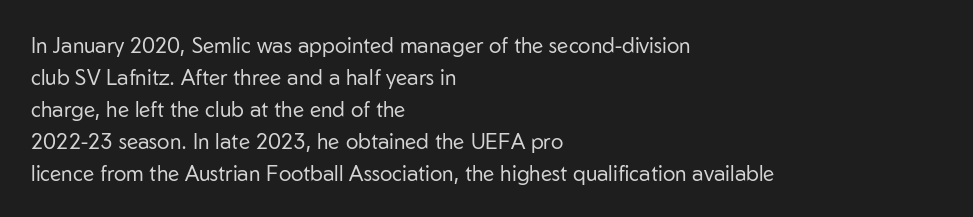
Vertical strokes here are truly vertical. The paragraph has a hard left edge and a soft right edge. The rendering uses a moderate line-height, typical for paragraphs. The cut favours lightness, reaching ordinary text weight at its darkest.
